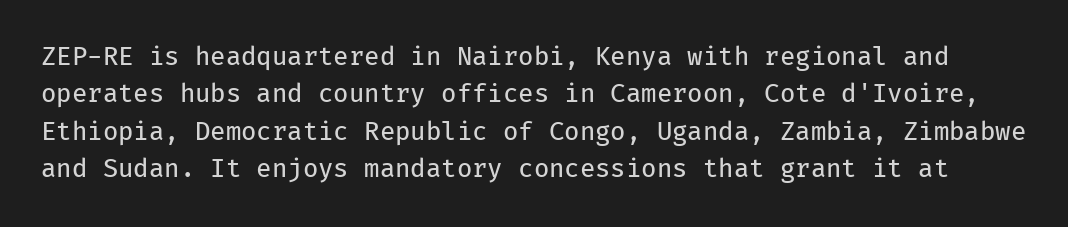
Q: Is the text bold? A: No.
Q: Is the text italic (slanted)? A: No, it is upright.
Q: Is the text underlined? A: No.
Q: Is the spacing between letters normal or unusually wide? A: Normal.
Q: Is the spacing between lines tight, normal or loose? A: Normal.
